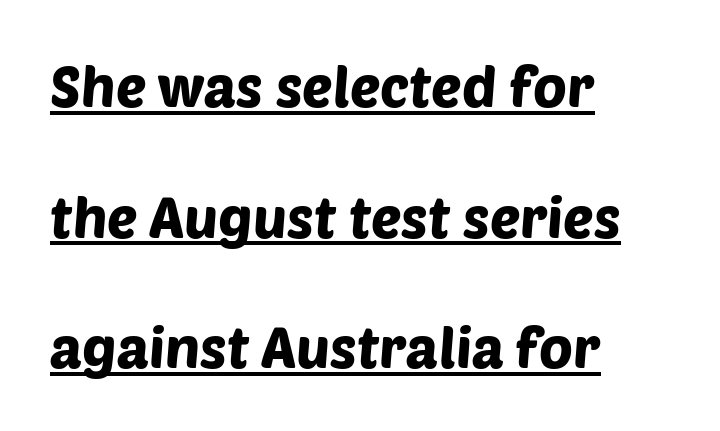
Q: Is the typeface a serif or a sans-serif typeface? A: Sans-serif.
Q: Is the text underlined? A: Yes.
Q: How is the paragraph aligned? A: Left-aligned.
Q: Is the spacing between letters normal or unusually wide? A: Normal.
Q: Is the spacing between lines tight, normal or loose? A: Loose.
Q: Width (condensed, normal, or wide)? A: Normal.
Q: Stroke contrast? A: Low.
Q: x-height? A: Large.
Q: Monospaced? A: No.
